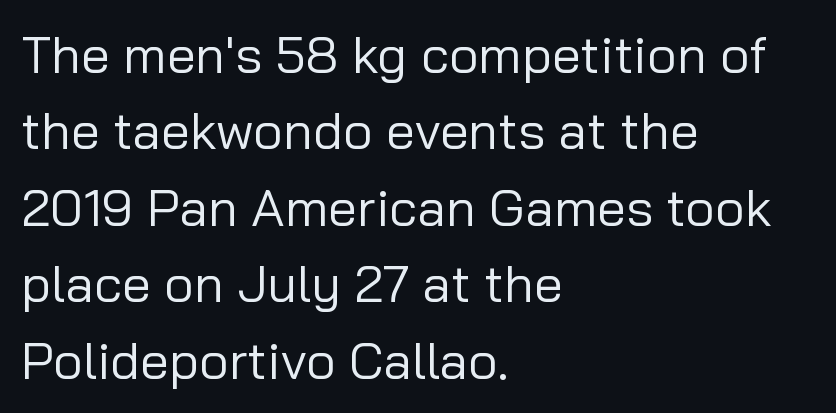
The lettering stays uniformly vertical, giving the passage a roman look. Stroke terminals: plain, sans-serif. Horizontal alignment here is leftward, the default for most running prose. Each word holds together tightly as a unit, with standard inter-letter gaps.
